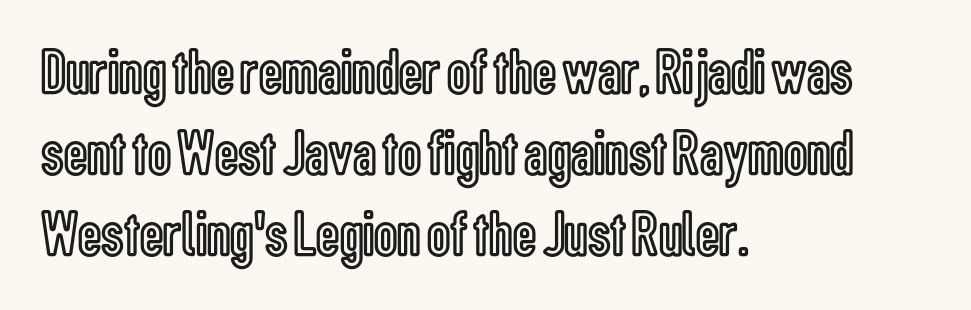
{"italic": "no", "width": "condensed", "x_height": "medium", "monospaced": "no", "underline": "no", "align": "left", "line_spacing": "normal", "line_spacing_ratio": 1.25, "letter_spacing": "normal", "letter_spacing_em": 0.0, "glyph_px": 65}
